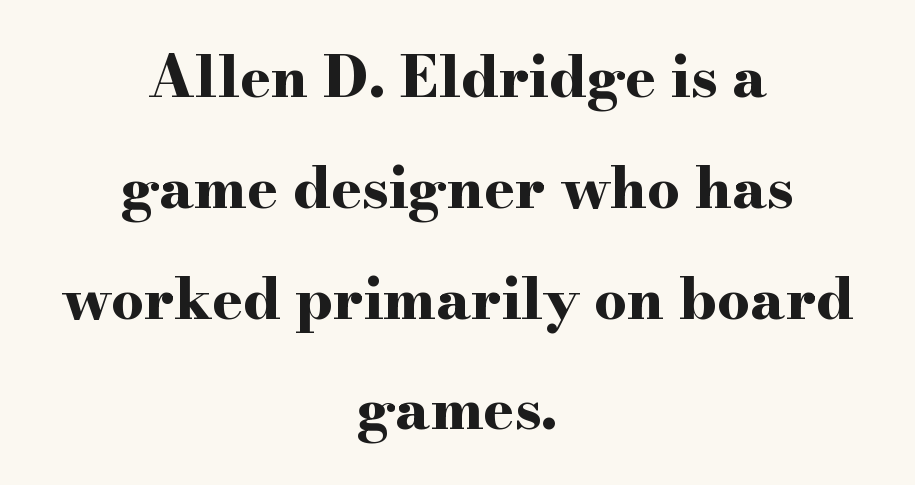
{"serif": "yes", "italic": "no", "bold": "yes", "weight": "bold", "width": "wide", "stroke_contrast": "high", "x_height": "small", "monospaced": "no", "underline": "no", "align": "center", "line_spacing": "loose", "line_spacing_ratio": 1.91, "letter_spacing": "normal", "letter_spacing_em": 0.0, "glyph_px": 58}
